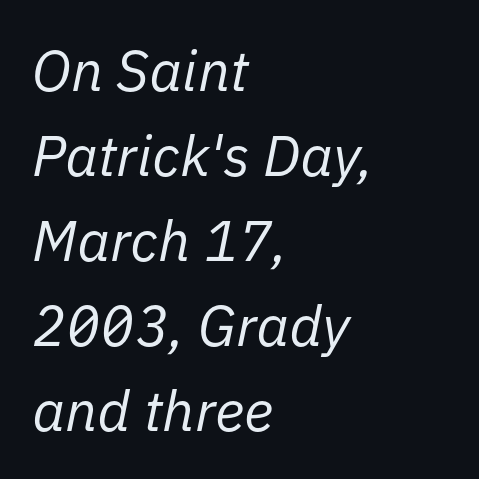
The image shows 57 px regular-weight type, italic (leaning right); set left-aligned, normal line spacing (1.49x), normal letter spacing, not underlined; low stroke contrast and a medium x-height.
